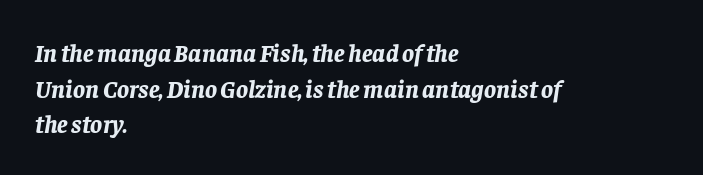
Q: Is the text bold? A: Yes.
Q: Is the text italic (slanted)? A: Yes, it leans right by about 8 degrees.
Q: Is the text underlined? A: No.
Q: How is the paragraph aligned? A: Left-aligned.
Q: Is the spacing between letters normal or unusually wide? A: Normal.
Q: Is the spacing between lines tight, normal or loose? A: Normal.
